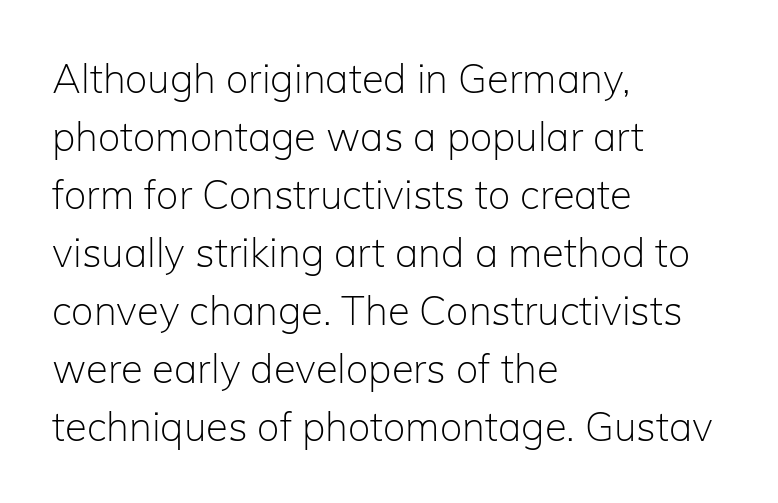
{"serif": "no", "italic": "no", "bold": "no", "weight": "light", "width": "normal", "stroke_contrast": "low", "x_height": "medium", "monospaced": "no", "underline": "no", "align": "left", "line_spacing": "normal", "line_spacing_ratio": 1.45, "letter_spacing": "normal", "letter_spacing_em": 0.0, "glyph_px": 40}
